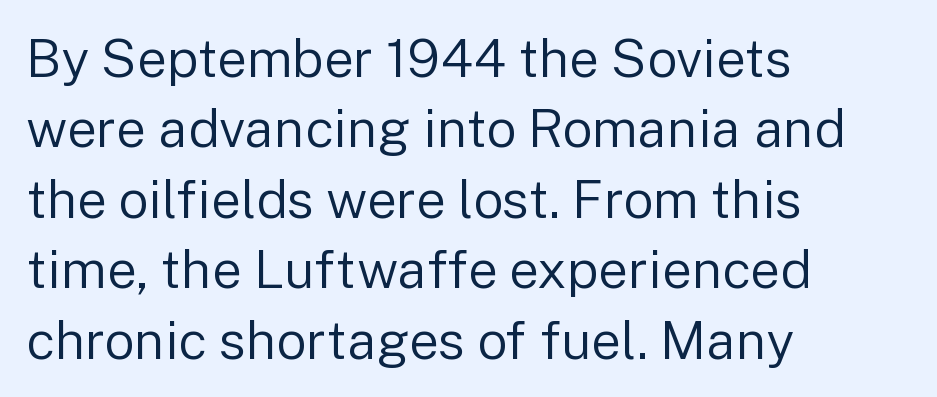
Q: Is the text bold? A: No.
Q: Is the text italic (slanted)? A: No, it is upright.
Q: Is the typeface a serif or a sans-serif typeface? A: Sans-serif.
Q: Is the text underlined? A: No.
Q: How is the paragraph aligned? A: Left-aligned.
Q: Is the spacing between letters normal or unusually wide? A: Normal.
Q: Is the spacing between lines tight, normal or loose? A: Normal.
Q: Width (condensed, normal, or wide)? A: Normal.
Q: Stroke contrast? A: Low.
Q: x-height? A: Medium.
Q: Monospaced? A: No.
